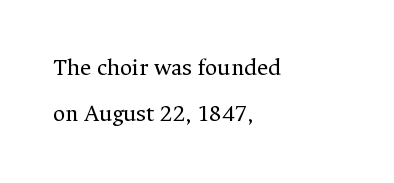
Only glyphs here, with clear space below each row. The rendering anchors every line to the left-hand side. This is the regular roman posture of the typeface. Leading: increased. These glyphs show unthickened strokes, regular width or finer.
